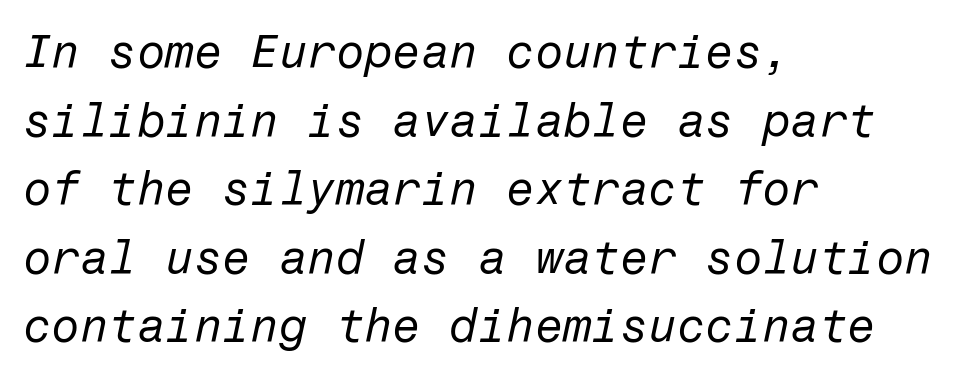
The strip under each line holds only bare page. Italic? Definitely — the glyphs are oblique. The gaps between neighbouring characters are ordinary and unremarkable. No letter is thick-stroked: the sample isn't bold. The lines are quadded left.
